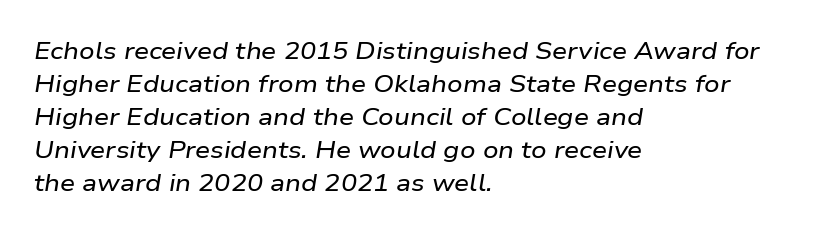
The image shows 24 px text type, italic (leaning right); set left-aligned, normal line spacing (1.37x), normal letter spacing, not underlined.
